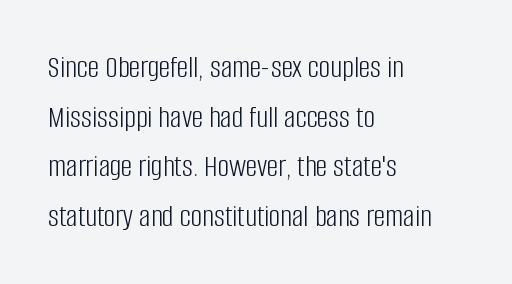
The rendering uses natural spacing where letterforms have individual widths. Whoever set this chose a conventional vertical rhythm. Letterform terminals end flat and unadorned throughout the passage. Notice how the passage keeps a crisp vertical edge on the left only. Descender tails drop into unmarked territory.
